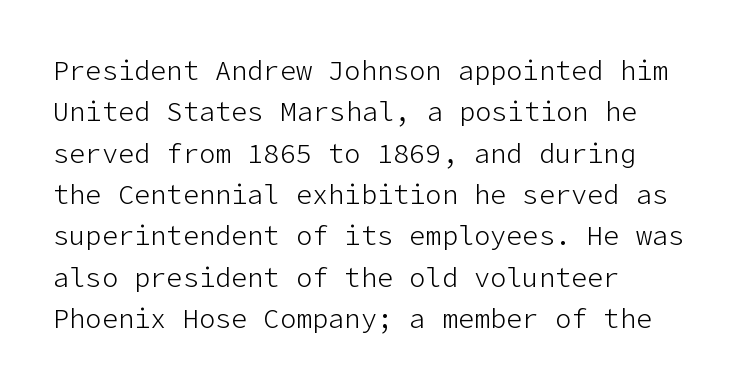
The image shows 27 px text type, upright; set left-aligned, normal line spacing (1.53x), normal letter spacing, not underlined.
